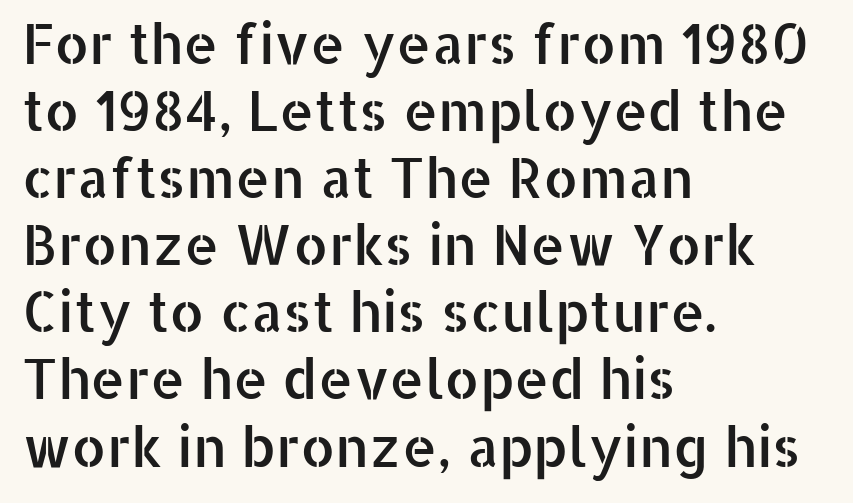
Q: Is the text italic (slanted)? A: No, it is upright.
Q: Is the typeface a serif or a sans-serif typeface? A: Sans-serif.
Q: Is the text underlined? A: No.
Q: How is the paragraph aligned? A: Left-aligned.
Q: Is the spacing between letters normal or unusually wide? A: Normal.
Q: Width (condensed, normal, or wide)? A: Normal.
Q: Stroke contrast? A: Low.
Q: x-height? A: Medium.
Q: Monospaced? A: No.
